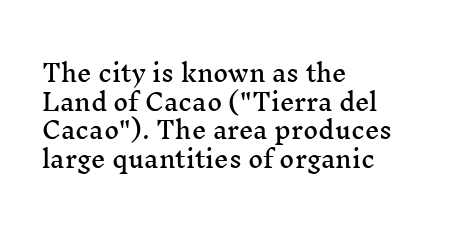
Each line starts at the same left margin while the right side varies. This sample uses plain, unmodified letter spacing. Only glyphs here, with clear space below each row. The letters stand upright; this is a roman face.
